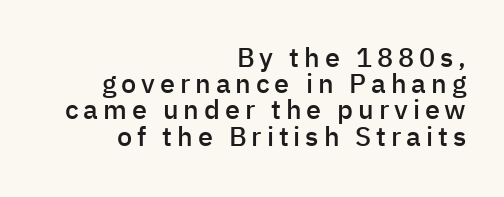
{"italic": "no", "bold": "semi", "underline": "no", "align": "right", "line_spacing": "tight", "line_spacing_ratio": 0.97, "glyph_px": 27}
